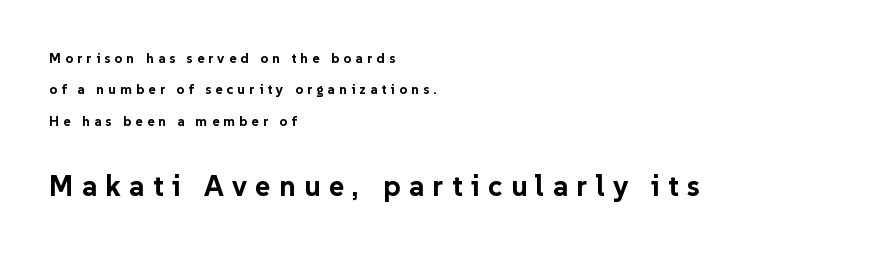
The image shows 29 px bold sans-serif type, upright; set left-aligned, loose line spacing (2.25x), unusually wide letter spacing (+0.29 em), not underlined; the second (bottom) block is 2.07x larger; low stroke contrast and a medium x-height.
